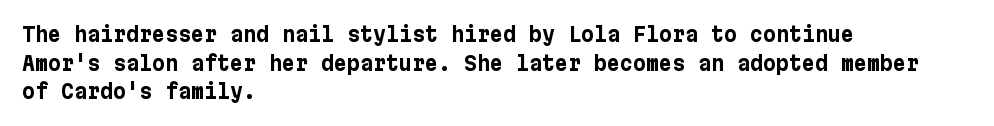
Q: Is the text bold? A: Yes.
Q: Is the text italic (slanted)? A: No, it is upright.
Q: Is the text underlined? A: No.
Q: How is the paragraph aligned? A: Left-aligned.
Q: Is the spacing between letters normal or unusually wide? A: Normal.
Q: Is the spacing between lines tight, normal or loose? A: Normal.
